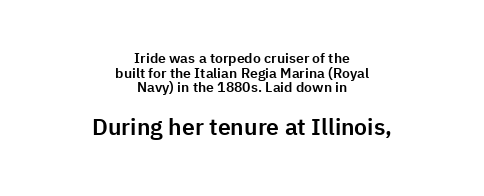
Q: Is the text italic (slanted)? A: No, it is upright.
Q: Is the text underlined? A: No.
Q: How is the paragraph aligned? A: Centered.
Q: Is the spacing between letters normal or unusually wide? A: Normal.
Q: Is the spacing between lines tight, normal or loose? A: Tight.
Q: Which block of text is set in a larger size, the first (top) or the second (bottom)? A: The second (bottom) one.
